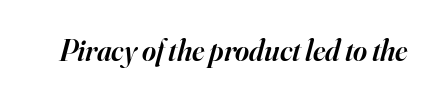
The image shows 30 px semibold serif type, italic (leaning right); set normal letter spacing, not underlined; high stroke contrast and a small x-height.
